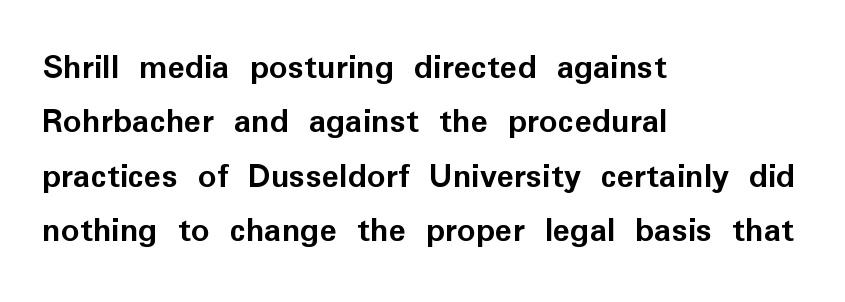
Q: Is the text bold? A: Yes.
Q: Is the text italic (slanted)? A: No, it is upright.
Q: Is the typeface a serif or a sans-serif typeface? A: Sans-serif.
Q: Is the text underlined? A: No.
Q: How is the paragraph aligned? A: Left-aligned.
Q: Is the spacing between letters normal or unusually wide? A: Normal.
Q: Is the spacing between lines tight, normal or loose? A: Normal.
Q: Width (condensed, normal, or wide)? A: Normal.
Q: Stroke contrast? A: Low.
Q: x-height? A: Medium.
Q: Monospaced? A: No.
